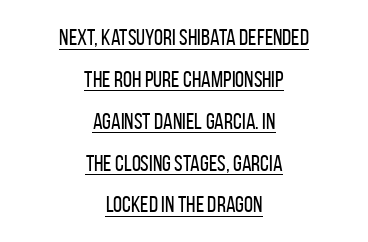
The image shows 23 px text type, upright; set centered, line spacing 1.82x, normal letter spacing, underlined.
